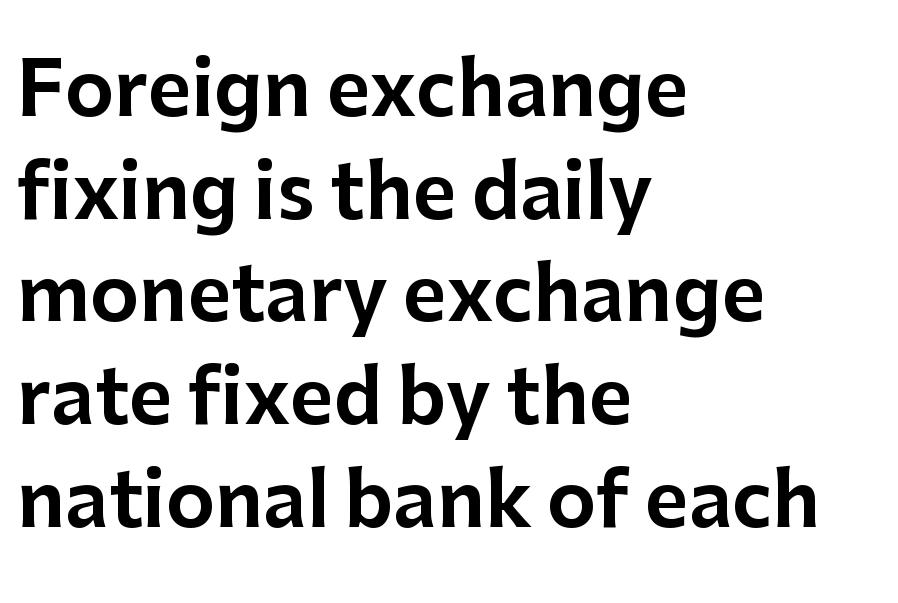
The image shows 75 px sans-serif type, upright; set left-aligned, normal line spacing (1.37x), normal letter spacing, not underlined; low stroke contrast and a medium x-height.
